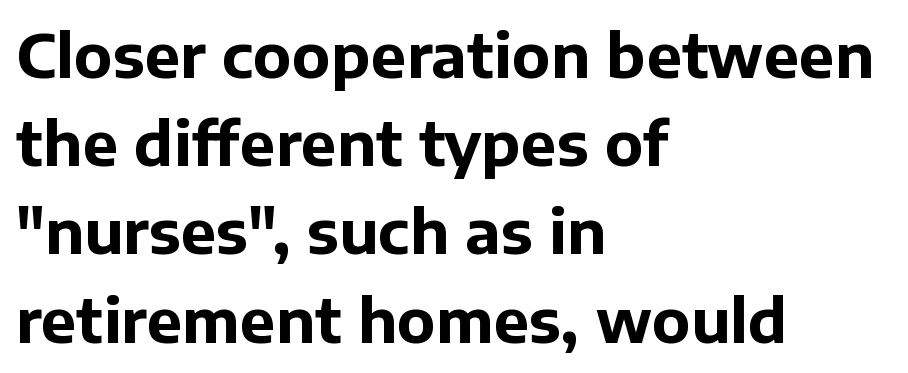
Q: Is the text bold? A: Yes.
Q: Is the text italic (slanted)? A: No, it is upright.
Q: Is the typeface a serif or a sans-serif typeface? A: Sans-serif.
Q: Is the text underlined? A: No.
Q: How is the paragraph aligned? A: Left-aligned.
Q: Is the spacing between letters normal or unusually wide? A: Normal.
Q: Is the spacing between lines tight, normal or loose? A: Normal.
Q: Width (condensed, normal, or wide)? A: Normal.
Q: Stroke contrast? A: Low.
Q: x-height? A: Medium.
Q: Monospaced? A: No.
